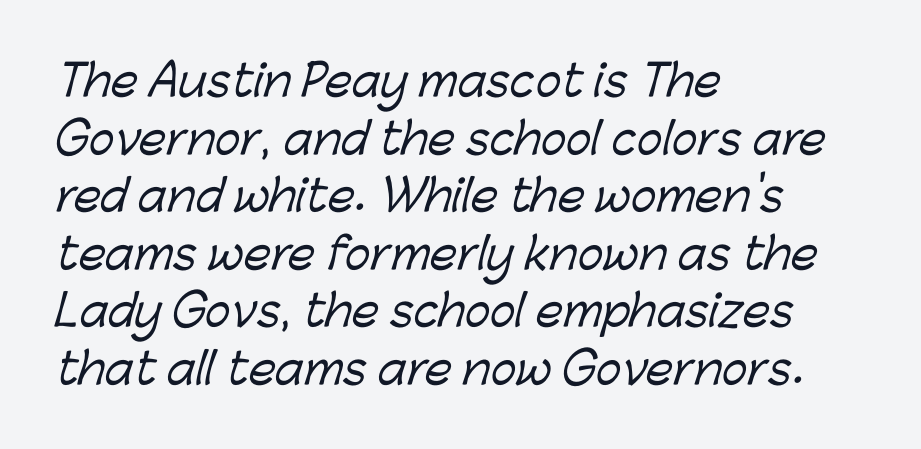
Examine the stroke ends and you'll find no serifs. What stands out about the letter spacing? Nothing — it is the standard amount. Think of a printed novel: that variable character pitch is what you see here. Notice how the passage keeps a crisp vertical edge on the left only. Just letters on the line, the space beneath them empty. This block has exactly the height ordinary leading produces.
